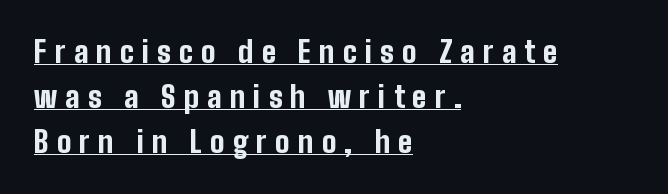
Summary of weight: heavy, a full bold. Rendered with straight, roman letterforms. A rule runs beneath these lines of type. Are there feet on the stems? There aren't — it's a sans.
